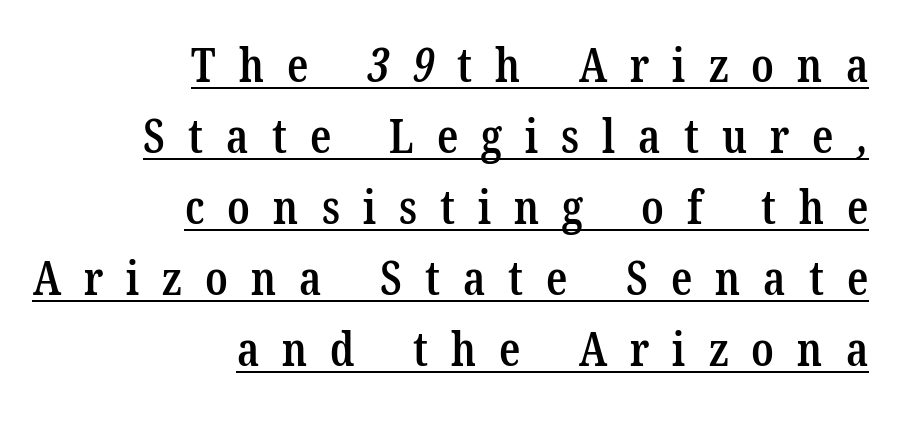
Underlining? Definitely there. The rendering uses natural spacing where letterforms have individual widths. Normally led — the rows are evenly, conventionally spaced. What kind of face is this? One with serifs. A bit beefed up — I'd call it semibold rather than bold. The line texture is sparse and dotted thanks to wide tracking.
